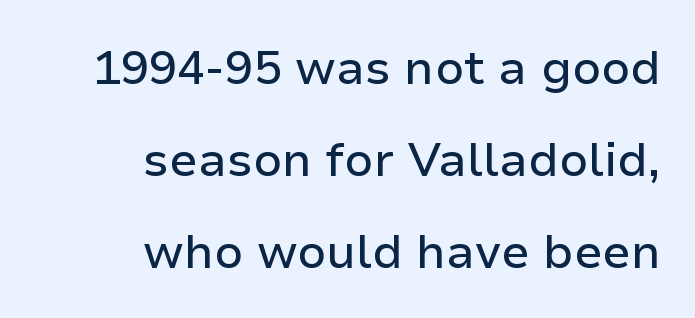
Vertical strokes here are truly vertical. Line spacing here is loose. Type without underlining. Each letter keeps its own natural width here, so spacing adapts to shape.
